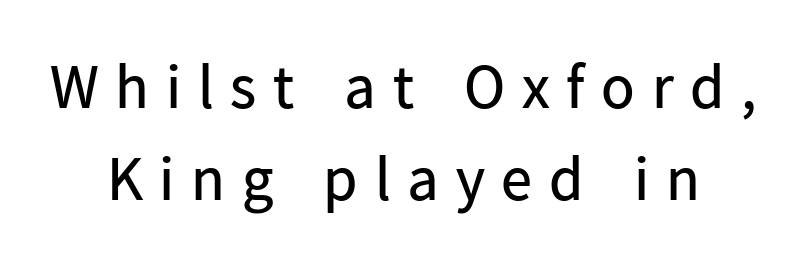
The image shows 62 px regular-weight sans-serif type, upright; set normal line spacing (1.48x), unusually wide letter spacing (+0.27 em), not underlined; low stroke contrast and a medium x-height.
